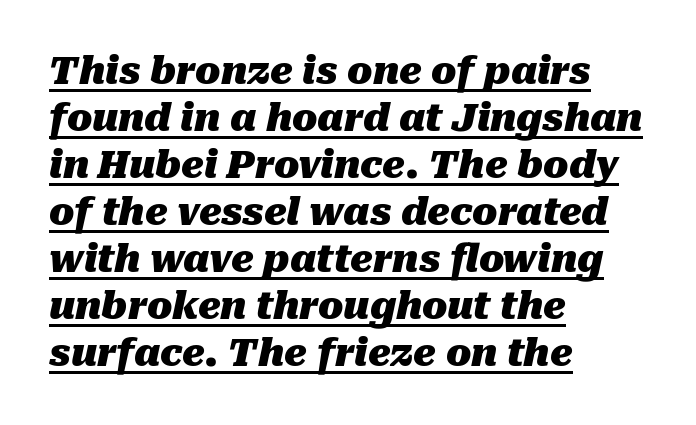
Q: Is the text bold? A: Yes.
Q: Is the text italic (slanted)? A: Yes, it leans right by about 10 degrees.
Q: Is the text underlined? A: Yes.
Q: How is the paragraph aligned? A: Left-aligned.
Q: Is the spacing between letters normal or unusually wide? A: Normal.
Q: Is the spacing between lines tight, normal or loose? A: Normal.
Q: Width (condensed, normal, or wide)? A: Normal.
Q: Stroke contrast? A: Medium.
Q: x-height? A: Medium.
Q: Monospaced? A: No.
